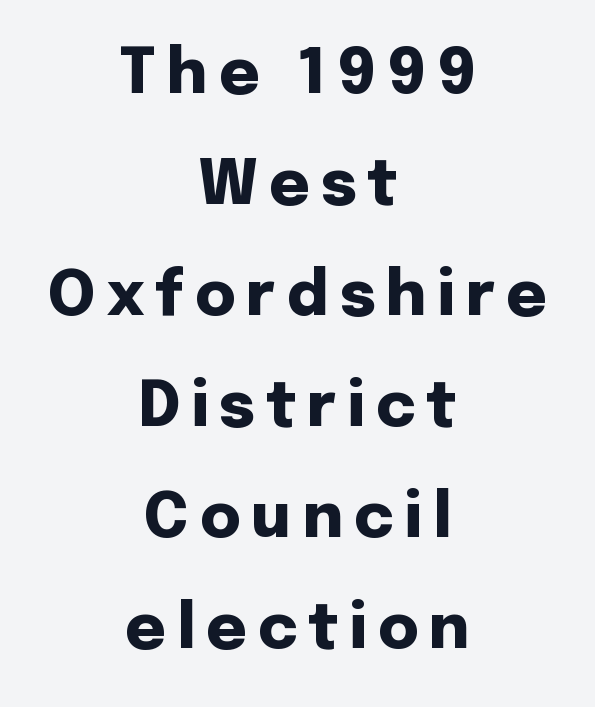
The specimen omits any rule beneath the text block's lines. Horizontal alignment here is central, giving a formal, balanced look. Students, this is bold: see how much ink each stroke carries. This sample uses an upright cut, with every glyph sitting square on the baseline.
